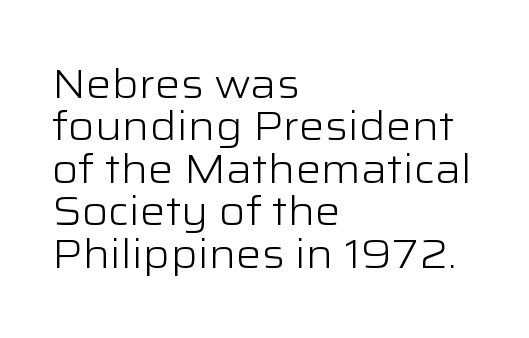
The image shows 40 px light, wide sans-serif type, upright; set left-aligned, tight line spacing (1.06x), normal letter spacing, not underlined; low stroke contrast and a medium x-height.
